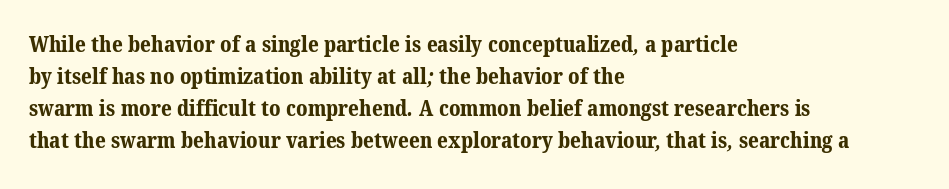
The string is rendered with underlining switched off. What stands out about the letter spacing? Nothing — it is the standard amount. I'd describe the lettering as bold — thick and assertive. What's the leading like? Ordinary, nothing unusual. This rendering uses left alignment, leaving the right contour irregular.
